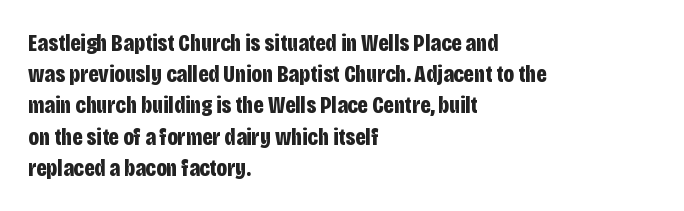
The image shows 24 px bold type, upright; set left-aligned, normal line spacing (1.3x), normal letter spacing, not underlined.
